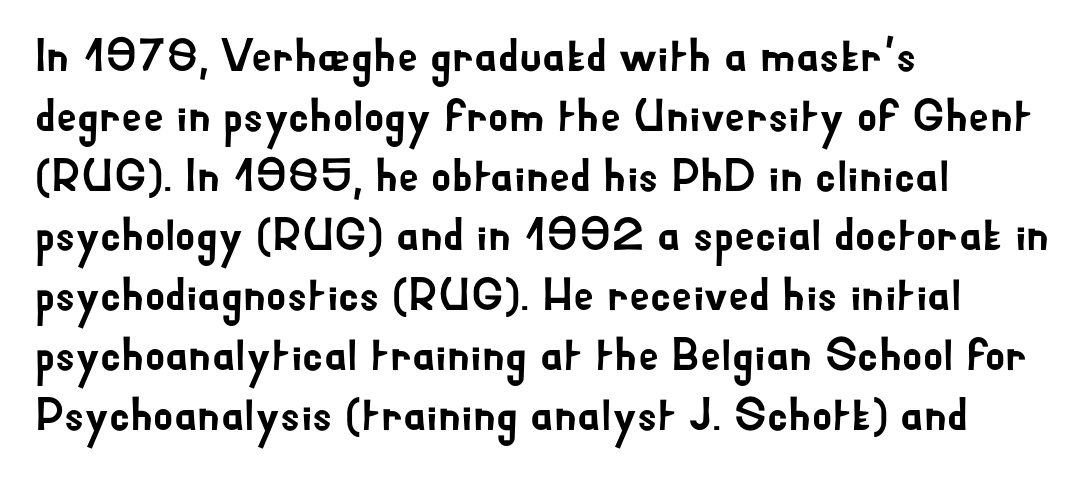
Descenders hang freely into open space. This rendering leaves character spacing at its baseline value. When letters stand straight like this, we call the style roman or upright. All the whitespace from short lines collects on the right. Each letter's strokes conclude bluntly, with no projecting serifs.
